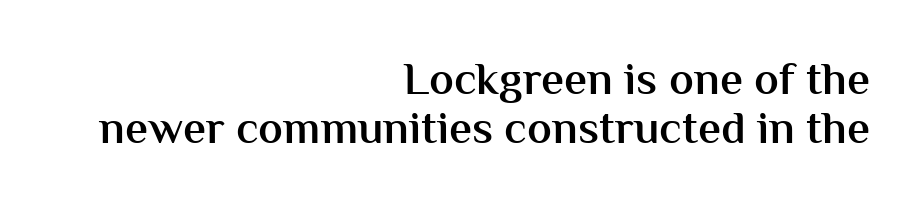
Letters rest on an invisible, unmarked baseline. Notice how descenders almost collide with the ascenders below — that's tight leading. The typography opts for an upright posture over an oblique one. The type family on display is of the sans-serif kind.
